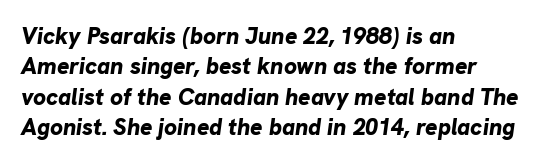
Q: Is the text bold? A: Yes.
Q: Is the text italic (slanted)? A: Yes, it leans right by about 8 degrees.
Q: Is the text underlined? A: No.
Q: How is the paragraph aligned? A: Left-aligned.
Q: Is the spacing between letters normal or unusually wide? A: Normal.
Q: Is the spacing between lines tight, normal or loose? A: Normal.
